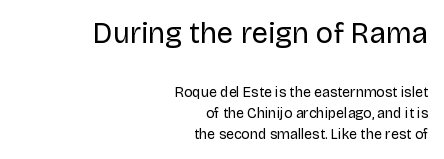
The image shows 29 px regular-weight sans-serif type, upright; set right-aligned, normal line spacing (1.5x), normal letter spacing, not underlined; the first (top) block is 2.07x larger; low stroke contrast and a large x-height.
